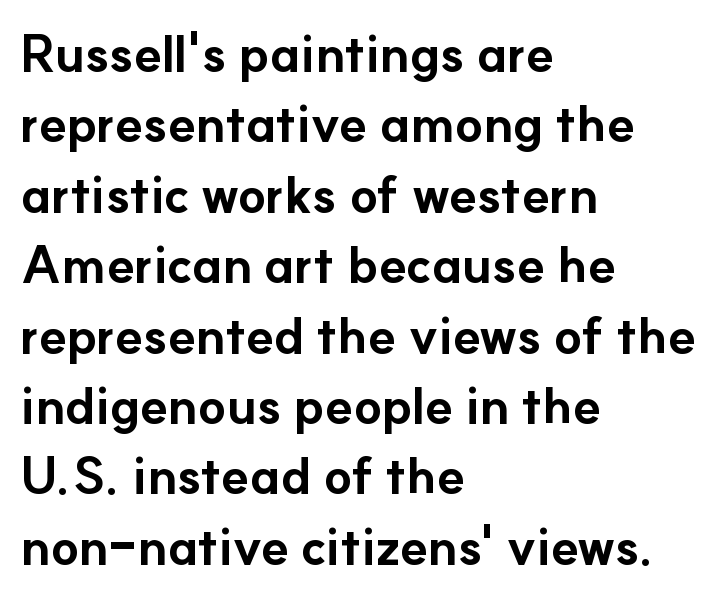
Q: Is the text bold? A: Yes.
Q: Is the text italic (slanted)? A: No, it is upright.
Q: Is the typeface a serif or a sans-serif typeface? A: Sans-serif.
Q: Is the text underlined? A: No.
Q: How is the paragraph aligned? A: Left-aligned.
Q: Is the spacing between letters normal or unusually wide? A: Normal.
Q: Is the spacing between lines tight, normal or loose? A: Normal.
Q: Width (condensed, normal, or wide)? A: Normal.
Q: Stroke contrast? A: Low.
Q: x-height? A: Small.
Q: Monospaced? A: No.
